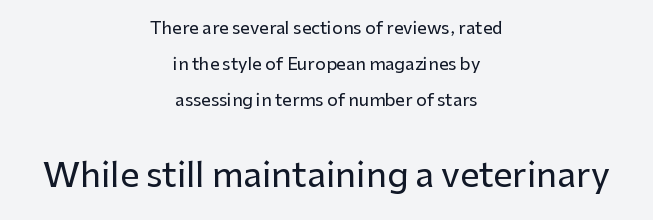
Q: Is the text italic (slanted)? A: No, it is upright.
Q: Is the typeface a serif or a sans-serif typeface? A: Sans-serif.
Q: Is the text underlined? A: No.
Q: How is the paragraph aligned? A: Centered.
Q: Is the spacing between letters normal or unusually wide? A: Normal.
Q: Is the spacing between lines tight, normal or loose? A: Loose.
Q: Which block of text is set in a larger size, the first (top) or the second (bottom)? A: The second (bottom) one.
Q: Width (condensed, normal, or wide)? A: Normal.
Q: Stroke contrast? A: Low.
Q: x-height? A: Medium.
Q: Monospaced? A: No.
